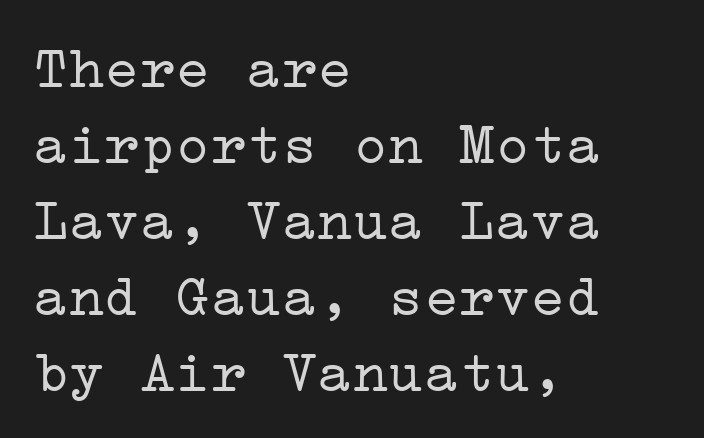
Q: Is the text bold? A: No.
Q: Is the text italic (slanted)? A: No, it is upright.
Q: Is the typeface a serif or a sans-serif typeface? A: Serif.
Q: Is the text underlined? A: No.
Q: How is the paragraph aligned? A: Left-aligned.
Q: Is the spacing between letters normal or unusually wide? A: Normal.
Q: Is the spacing between lines tight, normal or loose? A: Normal.
Q: Width (condensed, normal, or wide)? A: Wide.
Q: Stroke contrast? A: Low.
Q: x-height? A: Medium.
